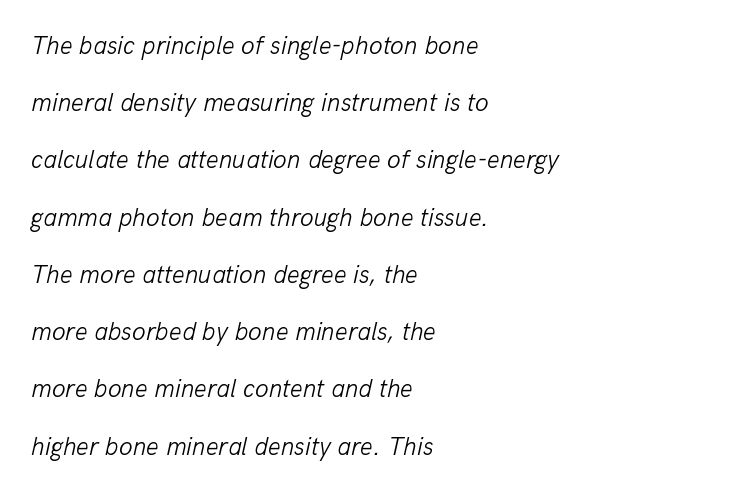
The line-height multiplier appears high, well above default. Letters rest on an invisible, unmarked baseline. This is oblique type, the kind used for emphasis or titles. Casual observation: everything's shoved over to the left. Summary of weight: not heavy and not bold.
